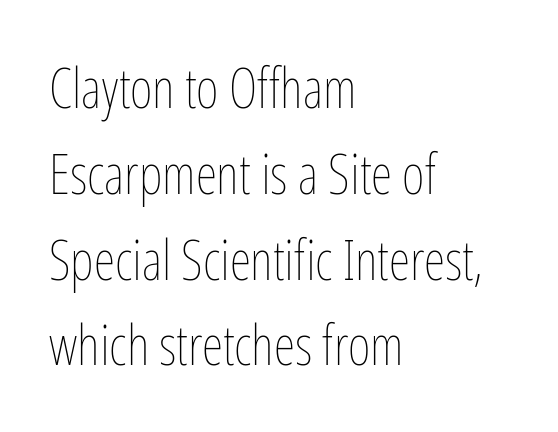
{"italic": "no", "bold": "no", "weight": "thin", "width": "condensed", "stroke_contrast": "low", "x_height": "medium", "monospaced": "no", "underline": "no", "align": "left", "line_spacing": "normal", "line_spacing_ratio": 1.56, "letter_spacing": "normal", "letter_spacing_em": 0.0, "glyph_px": 55}
